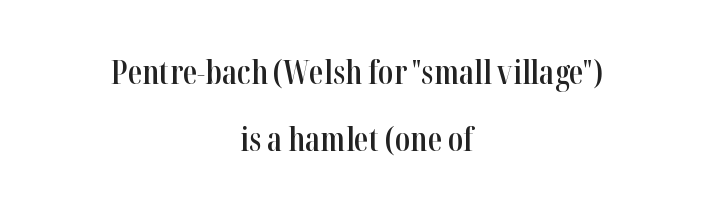
Q: Is the text bold? A: Semi-bold.
Q: Is the text italic (slanted)? A: No, it is upright.
Q: Is the typeface a serif or a sans-serif typeface? A: Serif.
Q: Is the text underlined? A: No.
Q: How is the paragraph aligned? A: Centered.
Q: Is the spacing between letters normal or unusually wide? A: Normal.
Q: Is the spacing between lines tight, normal or loose? A: Loose.
Q: Width (condensed, normal, or wide)? A: Condensed.
Q: Stroke contrast? A: High.
Q: x-height? A: Medium.
Q: Monospaced? A: No.
